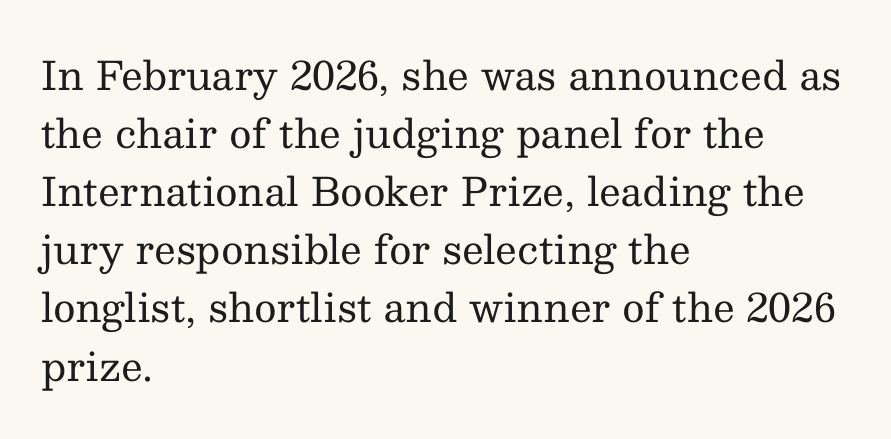
{"serif": "yes", "italic": "no", "bold": "no", "weight": "regular", "width": "normal", "stroke_contrast": "medium", "x_height": "medium", "monospaced": "no", "underline": "no", "align": "left", "line_spacing": "normal", "line_spacing_ratio": 1.49, "letter_spacing": "normal", "letter_spacing_em": 0.0, "glyph_px": 39}
